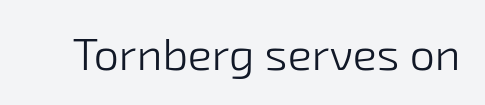
{"serif": "no", "bold": "no", "weight": "light", "width": "normal", "stroke_contrast": "low", "x_height": "medium", "monospaced": "no", "underline": "no", "letter_spacing": "normal", "letter_spacing_em": 0.0, "glyph_px": 45}
